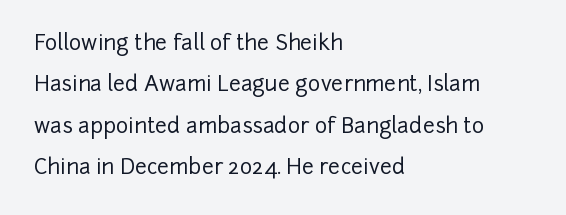
{"italic": "no", "underline": "no", "align": "left", "line_spacing": "loose", "line_spacing_ratio": 1.97, "letter_spacing": "normal", "letter_spacing_em": 0.0, "glyph_px": 21}
